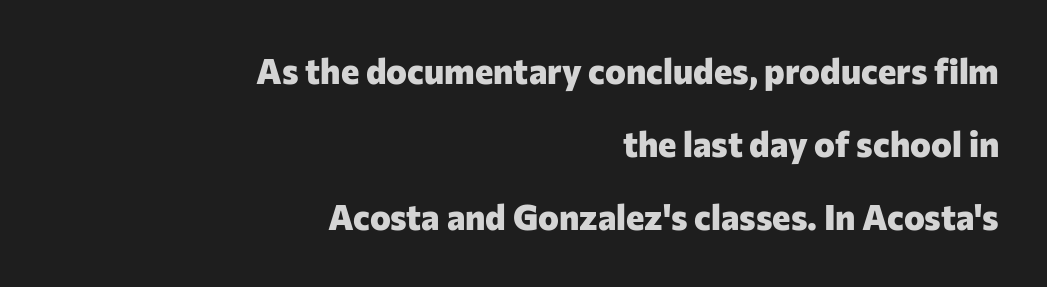
Q: Is the text bold? A: Yes.
Q: Is the text italic (slanted)? A: No, it is upright.
Q: Is the typeface a serif or a sans-serif typeface? A: Sans-serif.
Q: Is the text underlined? A: No.
Q: How is the paragraph aligned? A: Right-aligned.
Q: Is the spacing between letters normal or unusually wide? A: Normal.
Q: Is the spacing between lines tight, normal or loose? A: Loose.
Q: Width (condensed, normal, or wide)? A: Normal.
Q: Stroke contrast? A: Low.
Q: x-height? A: Medium.
Q: Monospaced? A: No.
